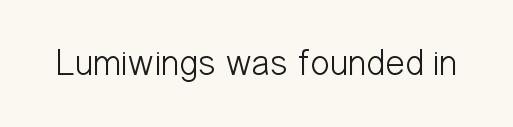
{"serif": "no", "italic": "no", "bold": "no", "weight": "light", "width": "condensed", "stroke_contrast": "low", "x_height": "medium", "monospaced": "no", "underline": "no", "letter_spacing": "normal", "letter_spacing_em": 0.0, "glyph_px": 37}
